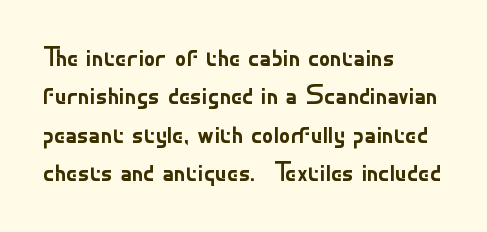
{"serif": "no", "italic": "no", "bold": "no", "weight": "regular", "width": "normal", "stroke_contrast": "low", "x_height": "small", "monospaced": "no", "underline": "no", "align": "left", "line_spacing": "normal", "line_spacing_ratio": 1.37, "letter_spacing": "normal", "letter_spacing_em": 0.0, "glyph_px": 28}
